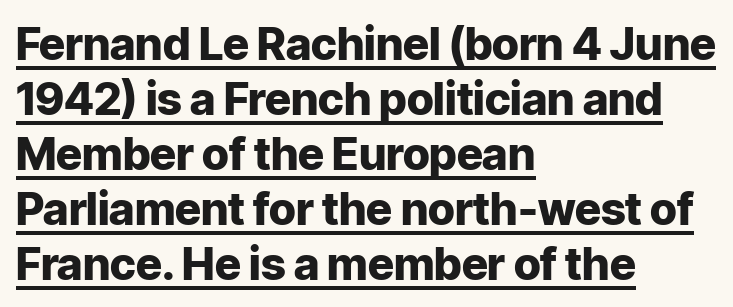
The image shows 45 px heavy sans-serif type, upright; set left-aligned, line spacing 1.22x, normal letter spacing, underlined; low stroke contrast and a medium x-height.
